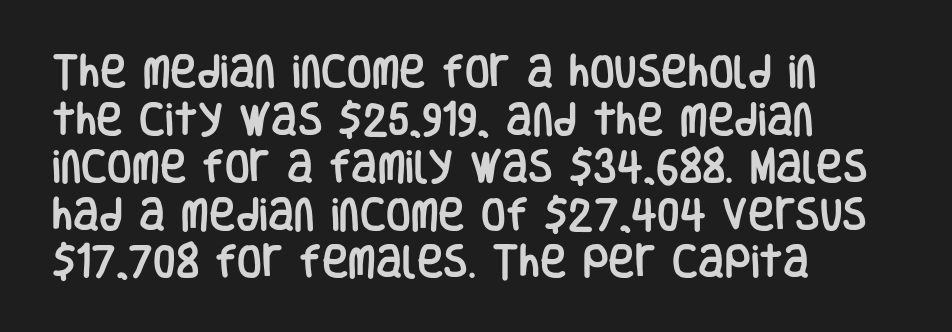
Q: Is the text italic (slanted)? A: No, it is upright.
Q: Is the typeface a serif or a sans-serif typeface? A: Sans-serif.
Q: Is the text underlined? A: No.
Q: How is the paragraph aligned? A: Left-aligned.
Q: Is the spacing between letters normal or unusually wide? A: Normal.
Q: Is the spacing between lines tight, normal or loose? A: Normal.
Q: Width (condensed, normal, or wide)? A: Condensed.
Q: Stroke contrast? A: Low.
Q: x-height? A: Large.
Q: Monospaced? A: No.
